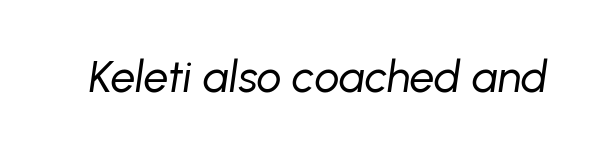
The image shows 44 px regular-weight type, italic (leaning right); set normal letter spacing, not underlined; low stroke contrast and a medium x-height.
